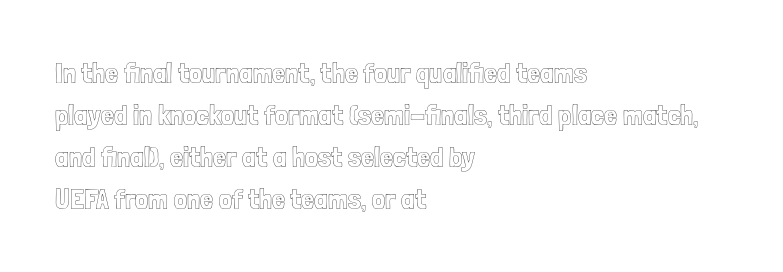
The image shows 29 px condensed type, upright; set left-aligned, normal line spacing (1.45x), normal letter spacing, not underlined; a medium x-height.
